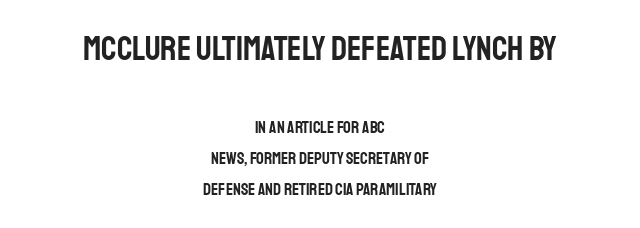
{"serif": "no", "italic": "no", "width": "condensed", "stroke_contrast": "low", "x_height": "large", "monospaced": "no", "underline": "no", "align": "center", "line_spacing_ratio": 1.82, "letter_spacing": "normal", "letter_spacing_em": 0.0, "larger_block": "first", "size_ratio": 2.0, "glyph_px": 34}
